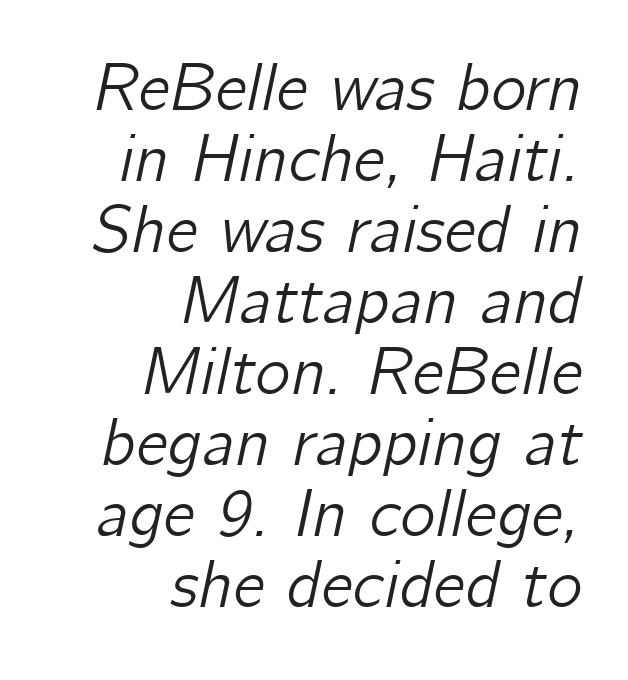
The zone under the glyphs is completely vacant. This sample has the flowing, uneven cadence of proportional lettering. The compositor pushed each line to the right boundary. The lines are packed closely together with very little leading. Nothing unusual about the tracking: characters are spaced as the font intends.
